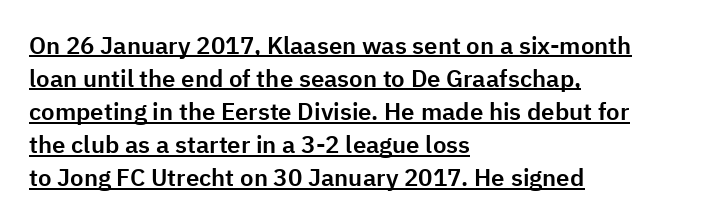
The lettering holds an erect, upright posture throughout. Caption: standard tracking, unaltered. The rendering uses the underline text-decoration. Line starts are locked; line ends wander. The designer left line spacing at the default.
